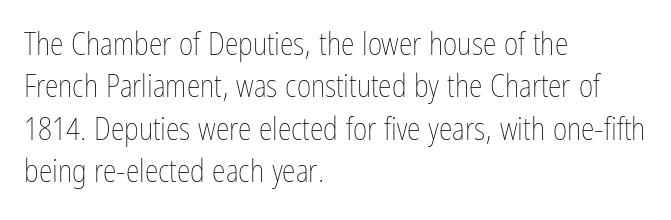
The image shows 31 px thin, condensed type, upright; set left-aligned, normal line spacing (1.37x), normal letter spacing, not underlined; low stroke contrast and a medium x-height.
